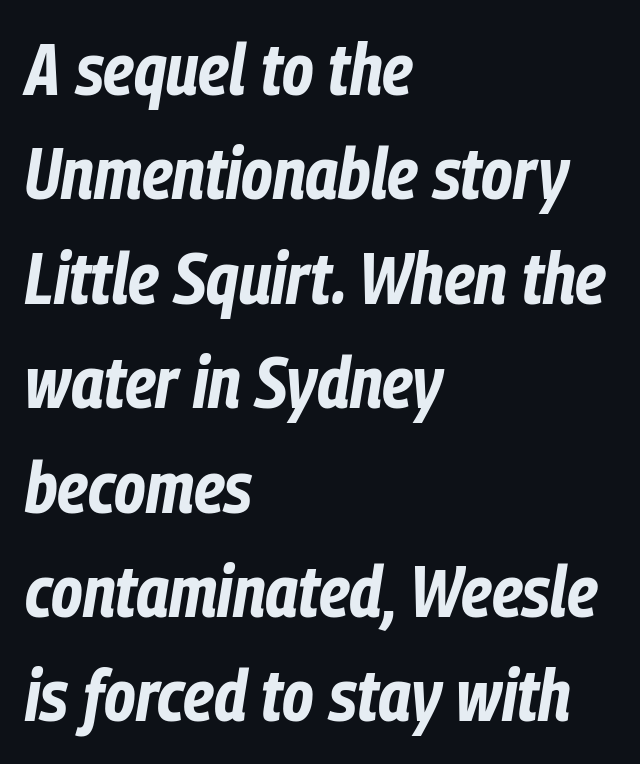
The image shows 72 px bold, condensed type, italic (leaning right); set left-aligned, normal line spacing (1.45x), normal letter spacing, not underlined; low stroke contrast and a medium x-height.
